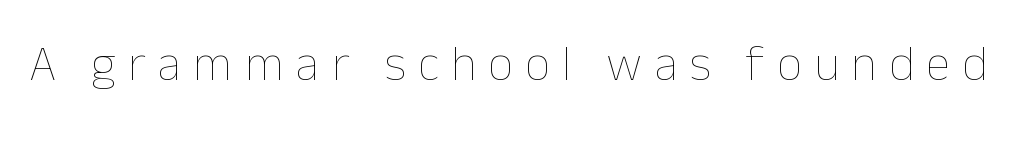
{"italic": "no", "bold": "no", "weight": "thin", "width": "normal", "stroke_contrast": "low", "x_height": "medium", "monospaced": "no", "underline": "no", "letter_spacing": "wide", "letter_spacing_em": 0.24, "glyph_px": 50}
